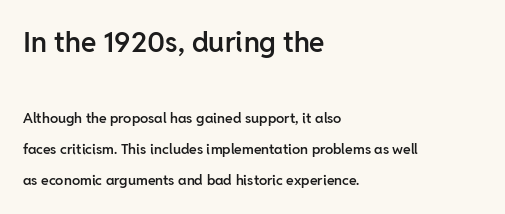
The image shows 28 px semibold sans-serif type, upright; set left-aligned, loose line spacing (2.23x), normal letter spacing, not underlined; the first (top) block is 2.0x larger; low stroke contrast and a medium x-height.
